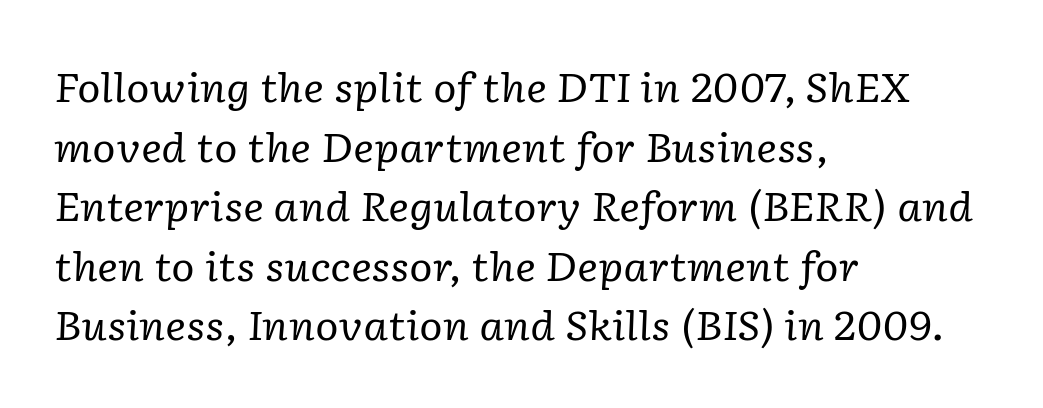
A normal amount of white space separates one row of letters from the next. Compared with a centered layout, this one pins lines to the left instead. Bare-footed words on every line. The passage shown has conventional tracking throughout. To sum up the face: it has serifs. The passage shown is typed in a proportional face where columns would drift.
